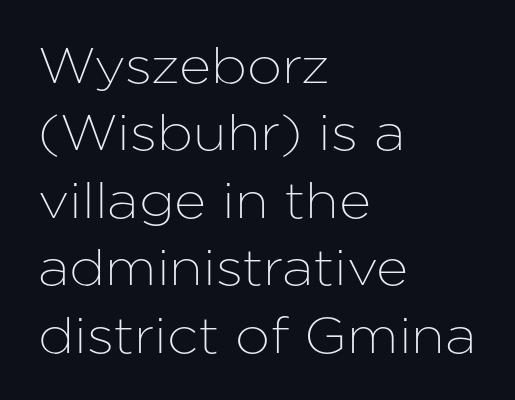
The image shows 50 px sans-serif type, upright; set left-aligned, normal line spacing (1.35x), normal letter spacing, not underlined; low stroke contrast and a medium x-height.
